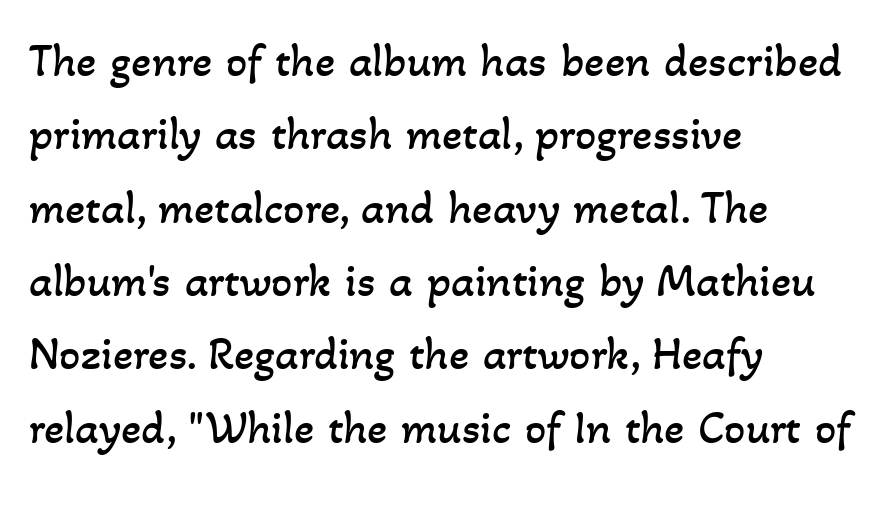
{"bold": "no", "weight": "regular", "width": "normal", "stroke_contrast": "low", "x_height": "small", "monospaced": "no", "underline": "no", "align": "left", "line_spacing": "normal", "line_spacing_ratio": 1.56, "letter_spacing": "normal", "letter_spacing_em": 0.0, "glyph_px": 47}
